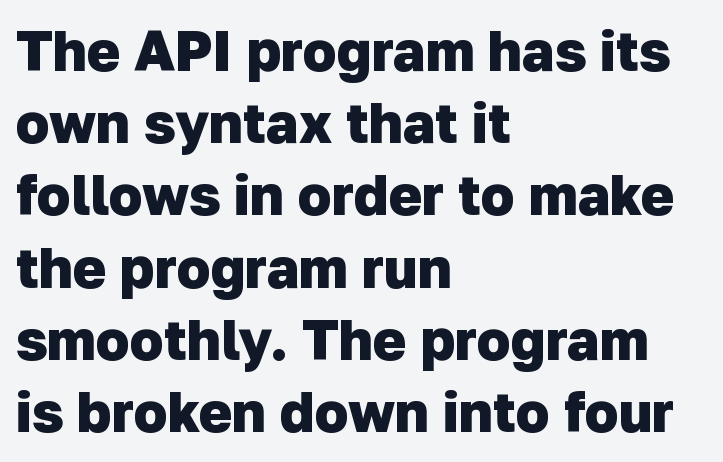
Q: Is the text bold? A: Yes.
Q: Is the typeface a serif or a sans-serif typeface? A: Sans-serif.
Q: Is the text underlined? A: No.
Q: How is the paragraph aligned? A: Left-aligned.
Q: Is the spacing between letters normal or unusually wide? A: Normal.
Q: Is the spacing between lines tight, normal or loose? A: Normal.
Q: Width (condensed, normal, or wide)? A: Normal.
Q: Stroke contrast? A: Low.
Q: x-height? A: Medium.
Q: Monospaced? A: No.
